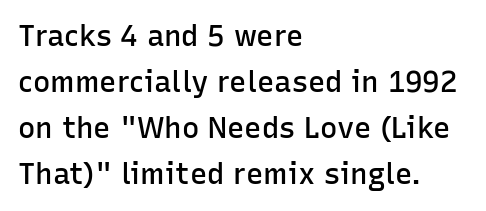
Each word holds together tightly as a unit, with standard inter-letter gaps. The typesetter chose a ragged-right arrangement here. The space between consecutive lines is moderate. The foot of each line stays bare and open.
